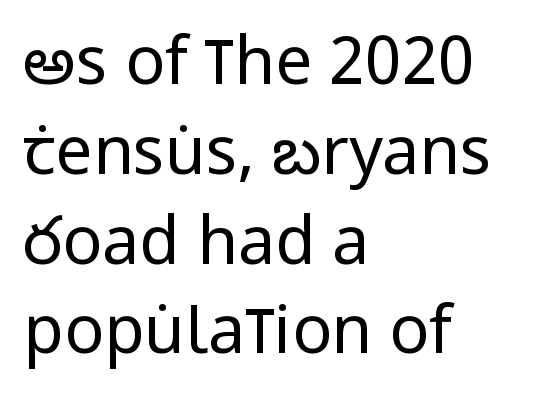
The image shows 66 px regular-weight, condensed sans-serif type, upright; set left-aligned, normal line spacing (1.36x), normal letter spacing, not underlined; low stroke contrast and a large x-height.
